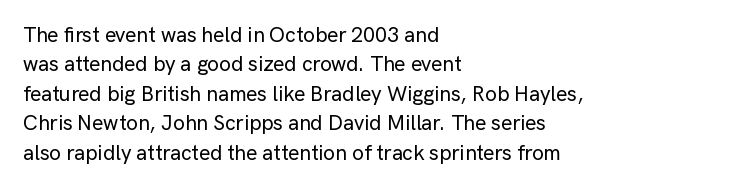
The image shows 21 px text type, upright; set left-aligned, normal line spacing (1.4x), normal letter spacing, not underlined.
